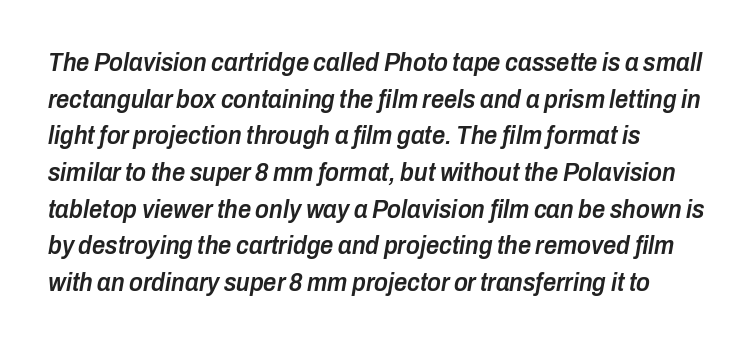
The image shows 26 px text type, italic (leaning right); set left-aligned, normal line spacing (1.41x), normal letter spacing, not underlined.
